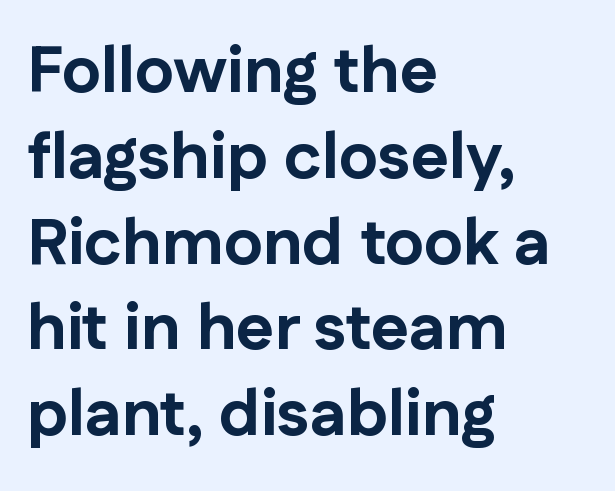
{"serif": "no", "italic": "no", "bold": "yes", "weight": "bold", "width": "normal", "stroke_contrast": "low", "x_height": "medium", "monospaced": "no", "underline": "no", "align": "left", "line_spacing": "normal", "line_spacing_ratio": 1.32, "letter_spacing": "normal", "letter_spacing_em": 0.0, "glyph_px": 65}
